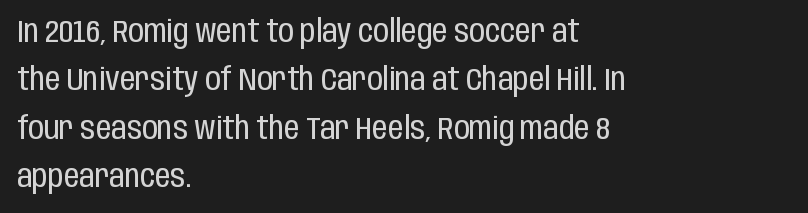
The specimen reads as upright at a glance. Looks like regular typesetting: each glyph gets only the width it needs. Line spacing here is normal. The passage shown is typeset with a sans-serif family. Is the block centered? No — it sits flush against the left margin.
